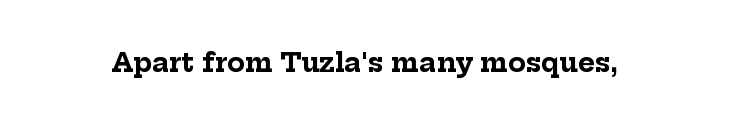
Only glyphs here, with clear space below each row. Rendered with straight, roman letterforms. The glyphs have the mass of a bold cut. Observe the ordinary spacing: letters are neighbours, not strangers.
